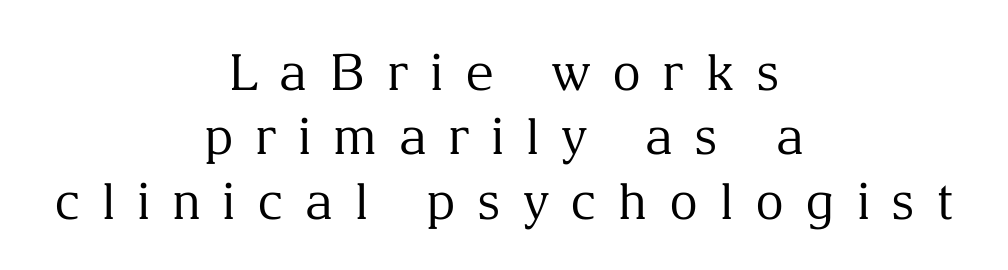
{"serif": "yes", "italic": "no", "bold": "no", "weight": "regular", "width": "normal", "stroke_contrast": "medium", "x_height": "medium", "monospaced": "no", "underline": "no", "align": "center", "line_spacing": "normal", "line_spacing_ratio": 1.29, "letter_spacing": "wide", "letter_spacing_em": 0.43, "glyph_px": 50}
